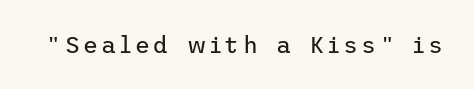
Q: Is the text bold? A: No.
Q: Is the text italic (slanted)? A: No, it is upright.
Q: Is the text underlined? A: No.
